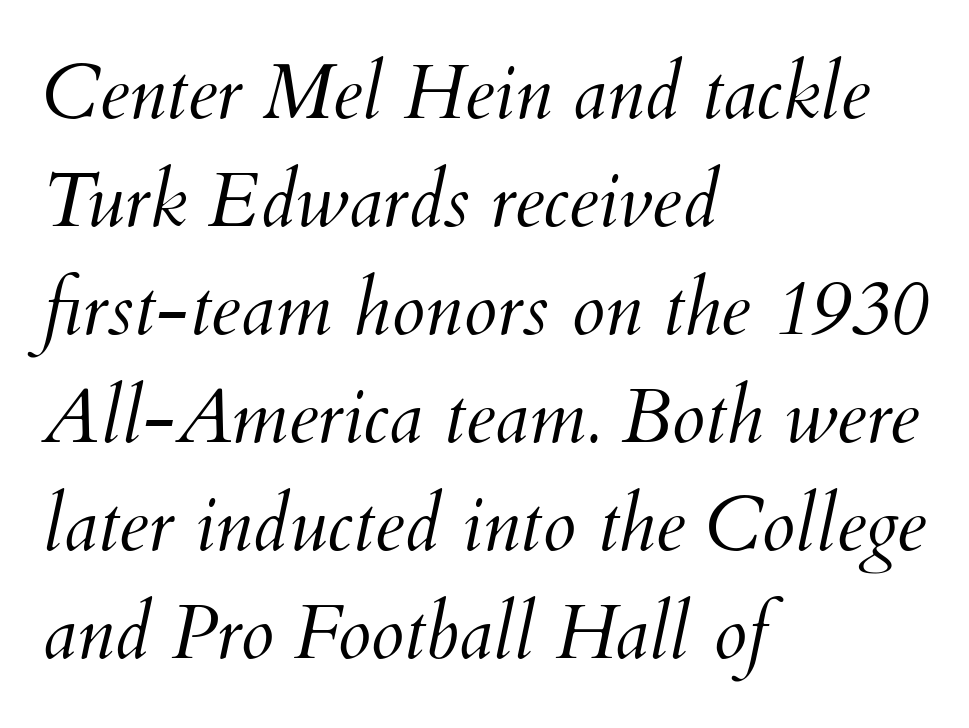
The image shows 76 px light type, italic (leaning right); set left-aligned, normal line spacing (1.42x), normal letter spacing, not underlined; medium stroke contrast and a small x-height.
